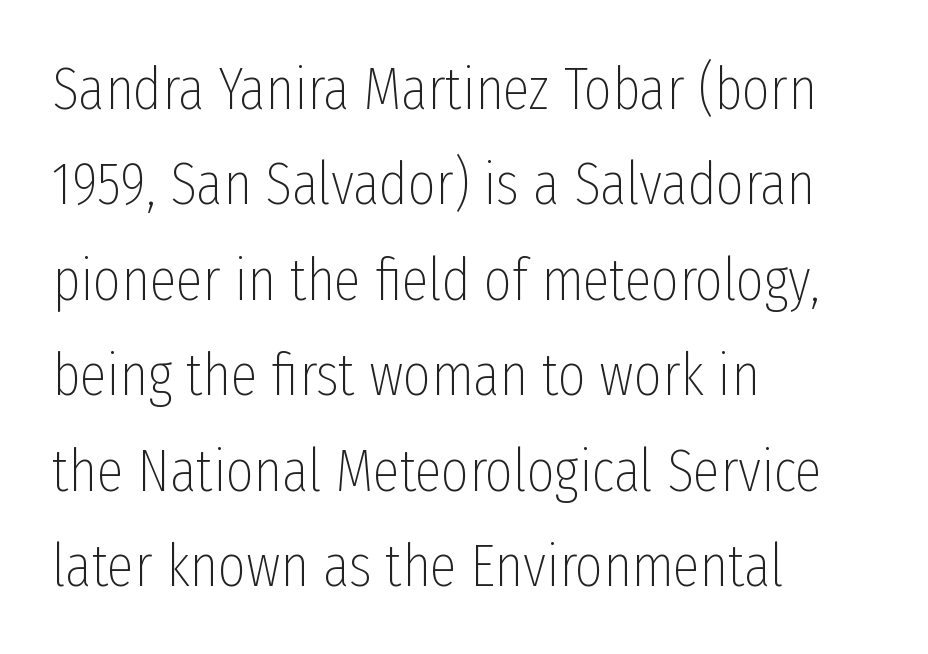
The image shows 60 px thin, condensed sans-serif type, upright; set left-aligned, normal line spacing (1.59x), normal letter spacing, not underlined; low stroke contrast and a medium x-height.
